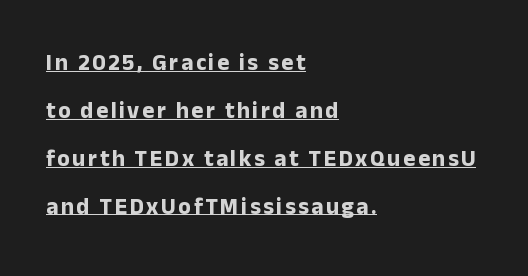
Q: Is the text bold? A: Yes.
Q: Is the text italic (slanted)? A: No, it is upright.
Q: Is the text underlined? A: Yes.
Q: How is the paragraph aligned? A: Left-aligned.
Q: Is the spacing between lines tight, normal or loose? A: Loose.
